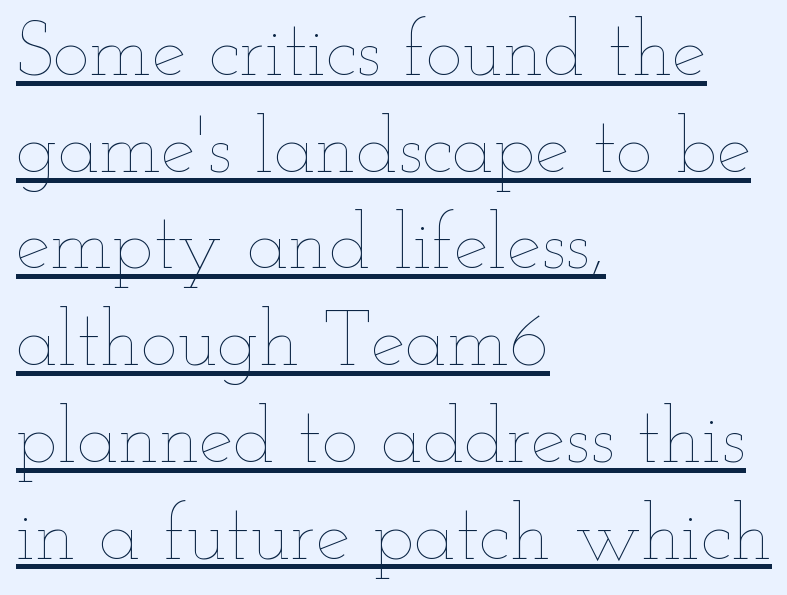
Look at the tracking — it's just the regular setting, nothing added. No italicization has been applied; the sample stays upright. Caption: face not bold, strokes unweighted. This sample has the flowing, uneven cadence of proportional lettering.
